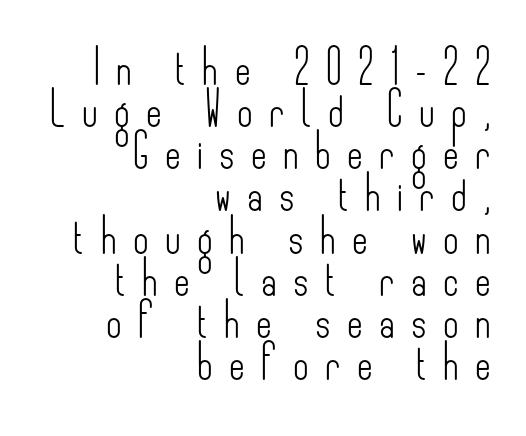
The image shows 34 px light, condensed sans-serif type, upright; set right-aligned, line spacing 1.24x, unusually wide letter spacing (+0.48 em), not underlined; low stroke contrast and a small x-height.
